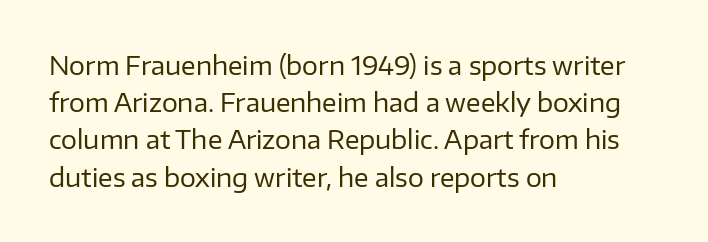
Q: Is the text bold? A: No.
Q: Is the text italic (slanted)? A: No, it is upright.
Q: Is the text underlined? A: No.
Q: How is the paragraph aligned? A: Left-aligned.
Q: Is the spacing between letters normal or unusually wide? A: Normal.
Q: Is the spacing between lines tight, normal or loose? A: Normal.
